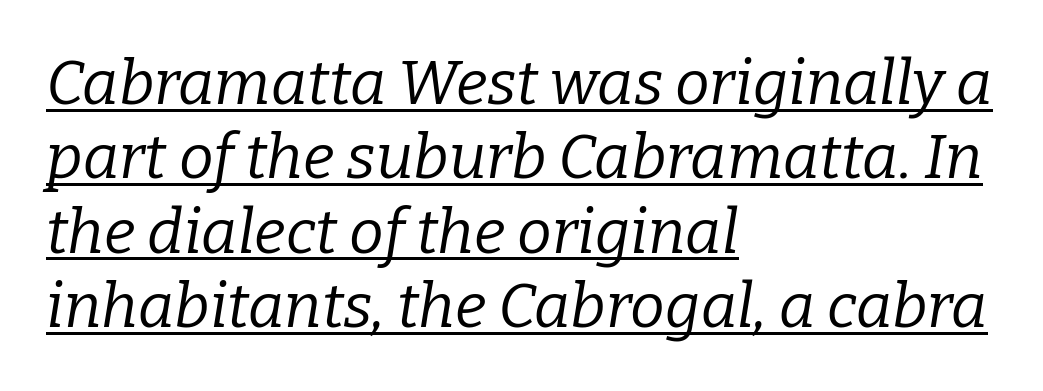
Vertical stems look standard width or narrower in stroke. Does the type have serifs? Yes, each stem ends in a small foot. Here the designer chose a conventional face with non-uniform glyph widths. Inter-character spacing is left at the font's built-in metrics. Alignment: flush left.
